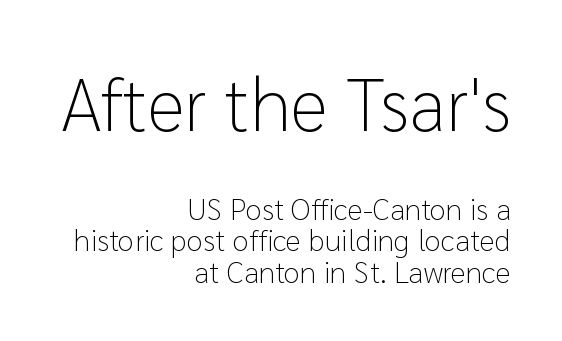
{"serif": "no", "italic": "no", "bold": "no", "weight": "light", "width": "normal", "stroke_contrast": "low", "x_height": "medium", "monospaced": "no", "underline": "no", "align": "right", "line_spacing": "tight", "line_spacing_ratio": 1.04, "letter_spacing": "normal", "letter_spacing_em": 0.0, "larger_block": "first", "size_ratio": 2.47, "glyph_px": 74}
